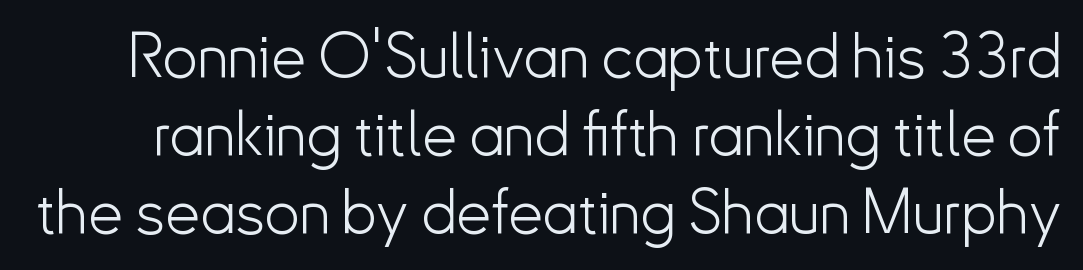
{"serif": "no", "italic": "no", "bold": "no", "weight": "light", "width": "normal", "stroke_contrast": "low", "x_height": "small", "monospaced": "no", "underline": "no", "line_spacing": "normal", "line_spacing_ratio": 1.26, "letter_spacing": "normal", "letter_spacing_em": 0.0, "glyph_px": 62}
